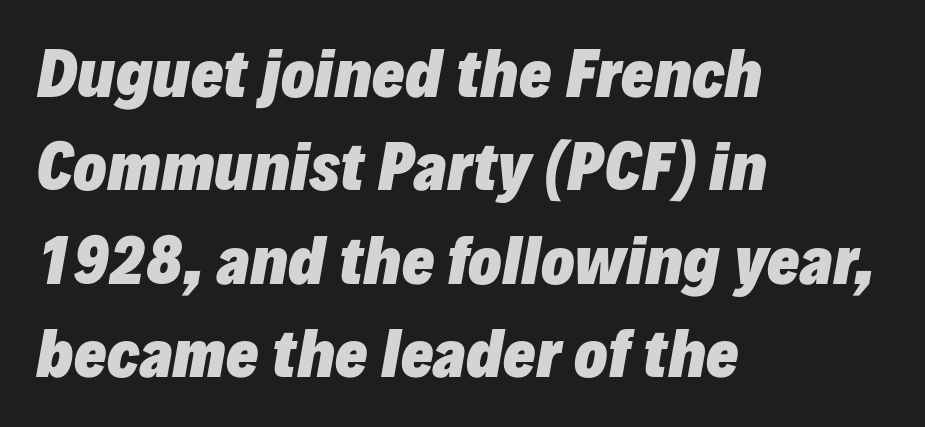
{"italic": "yes", "lean": "right", "slant_degrees": 10, "bold": "yes", "weight": "heavy", "width": "normal", "stroke_contrast": "low", "x_height": "medium", "monospaced": "no", "underline": "no", "align": "left", "line_spacing": "normal", "line_spacing_ratio": 1.53, "letter_spacing": "normal", "letter_spacing_em": 0.0, "glyph_px": 61}
